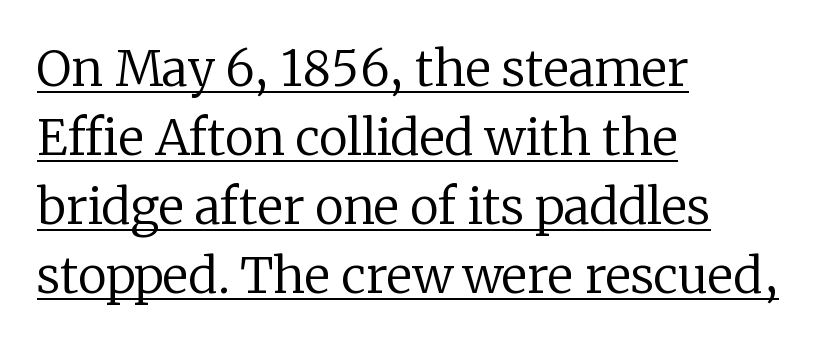
The image shows 49 px regular-weight serif type, upright; set left-aligned, normal line spacing (1.41x), normal letter spacing, underlined; low stroke contrast and a medium x-height.
